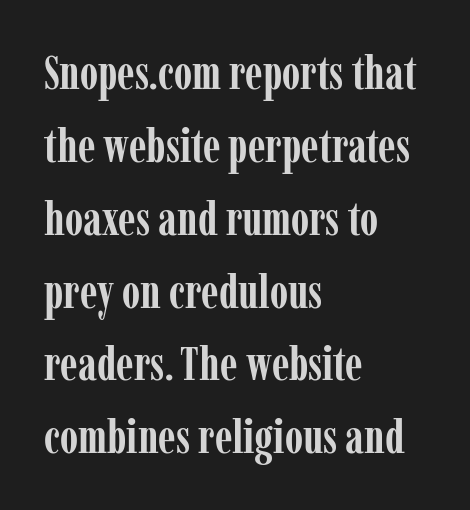
{"serif": "yes", "italic": "no", "bold": "yes", "weight": "semibold", "width": "condensed", "stroke_contrast": "low", "x_height": "medium", "monospaced": "no", "underline": "no", "align": "left", "line_spacing": "normal", "line_spacing_ratio": 1.55, "letter_spacing": "normal", "letter_spacing_em": 0.0, "glyph_px": 47}
